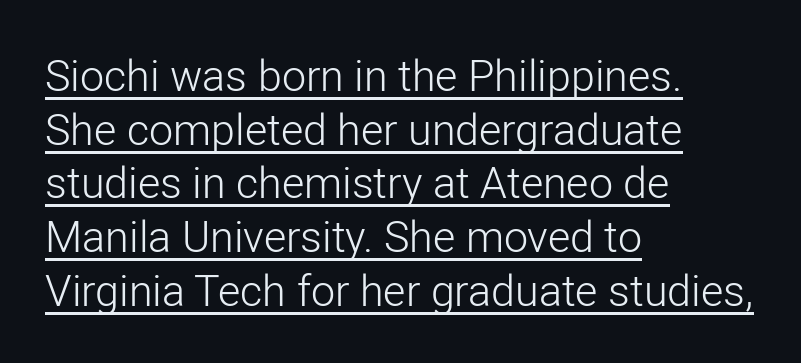
Q: Is the text bold? A: No.
Q: Is the text italic (slanted)? A: No, it is upright.
Q: Is the typeface a serif or a sans-serif typeface? A: Sans-serif.
Q: Is the text underlined? A: Yes.
Q: How is the paragraph aligned? A: Left-aligned.
Q: Is the spacing between letters normal or unusually wide? A: Normal.
Q: Is the spacing between lines tight, normal or loose? A: Normal.
Q: Width (condensed, normal, or wide)? A: Normal.
Q: Stroke contrast? A: Low.
Q: x-height? A: Medium.
Q: Monospaced? A: No.
